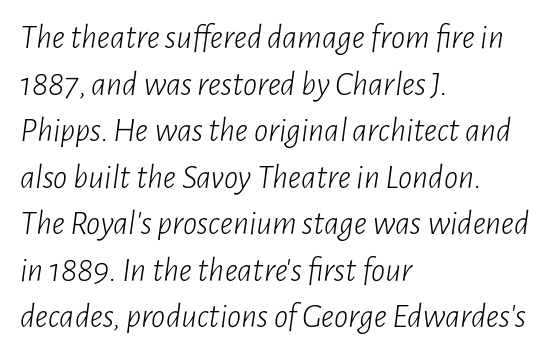
{"italic": "yes", "lean": "right", "slant_degrees": 7, "bold": "no", "weight": "light", "width": "condensed", "stroke_contrast": "low", "x_height": "medium", "monospaced": "no", "underline": "no", "align": "left", "line_spacing": "normal", "line_spacing_ratio": 1.33, "letter_spacing": "normal", "letter_spacing_em": 0.0, "glyph_px": 35}
